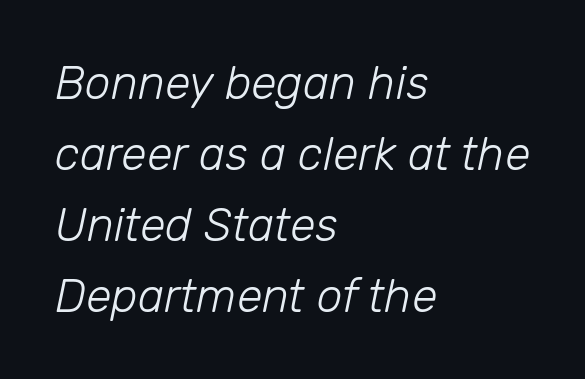
Is there much room between lines? A standard amount, neither cramped nor airy. Weight: not bold — regular or lighter. A bare baseline throughout the passage. The rendering applies a slant to the glyphs.
